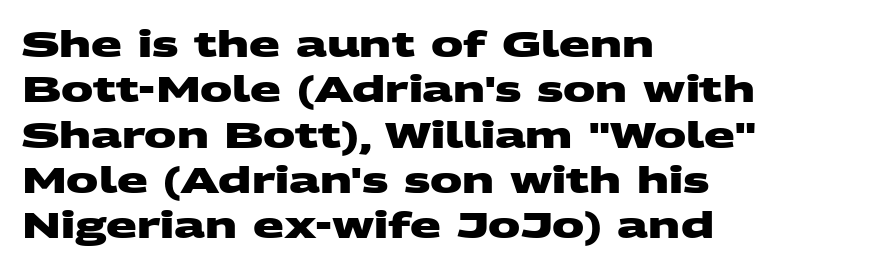
The image shows 36 px heavy, wide sans-serif type; set left-aligned, normal line spacing (1.26x), normal letter spacing, not underlined; medium stroke contrast and a large x-height.
